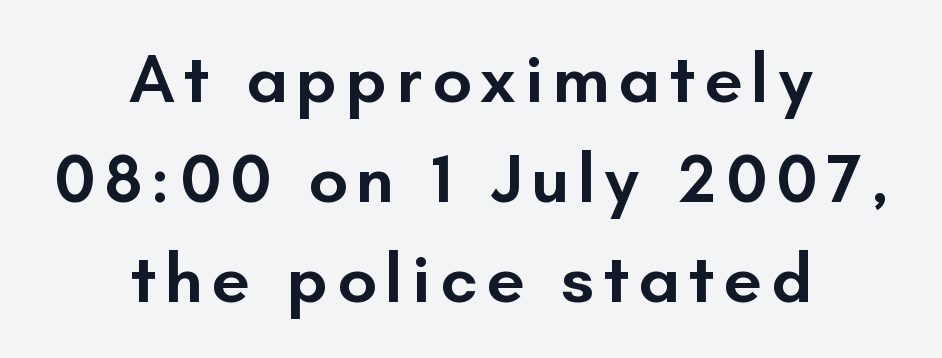
Q: Is the text bold? A: Semi-bold.
Q: Is the text italic (slanted)? A: No, it is upright.
Q: Is the typeface a serif or a sans-serif typeface? A: Sans-serif.
Q: Is the text underlined? A: No.
Q: How is the paragraph aligned? A: Centered.
Q: Is the spacing between lines tight, normal or loose? A: Normal.
Q: Width (condensed, normal, or wide)? A: Normal.
Q: Stroke contrast? A: Low.
Q: x-height? A: Small.
Q: Monospaced? A: No.
